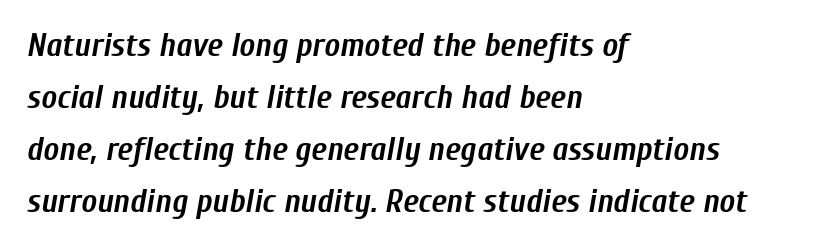
Q: Is the text bold? A: Yes.
Q: Is the text italic (slanted)? A: Yes, it leans right by about 10 degrees.
Q: Is the text underlined? A: No.
Q: How is the paragraph aligned? A: Left-aligned.
Q: Is the spacing between letters normal or unusually wide? A: Normal.
Q: Is the spacing between lines tight, normal or loose? A: Normal.
Q: Width (condensed, normal, or wide)? A: Condensed.
Q: Stroke contrast? A: Low.
Q: x-height? A: Medium.
Q: Monospaced? A: No.
